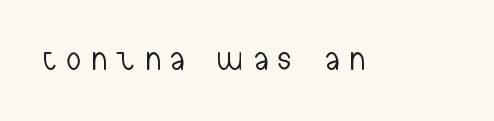
The image shows 34 px light, condensed sans-serif type, upright; set unusually wide letter spacing (+0.34 em), not underlined; low stroke contrast and a medium x-height.
